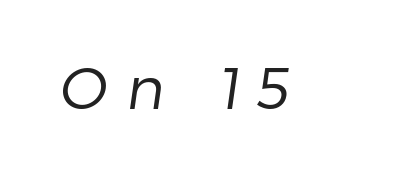
Q: Is the text bold? A: No.
Q: Is the typeface a serif or a sans-serif typeface? A: Sans-serif.
Q: Is the text underlined? A: No.
Q: Is the spacing between letters normal or unusually wide? A: Unusually wide.
Q: Width (condensed, normal, or wide)? A: Normal.
Q: Stroke contrast? A: Low.
Q: x-height? A: Medium.
Q: Monospaced? A: No.
